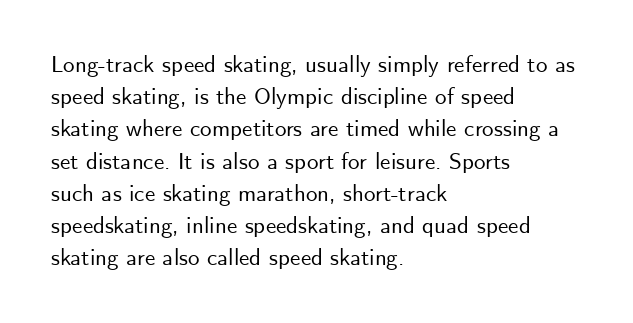
{"italic": "no", "underline": "no", "align": "left", "line_spacing": "normal", "line_spacing_ratio": 1.4, "letter_spacing": "normal", "letter_spacing_em": 0.0, "glyph_px": 23}
